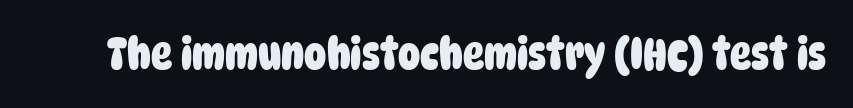
Q: Is the text bold? A: Yes.
Q: Is the typeface a serif or a sans-serif typeface? A: Sans-serif.
Q: Is the text underlined? A: No.
Q: Is the spacing between letters normal or unusually wide? A: Normal.
Q: Width (condensed, normal, or wide)? A: Condensed.
Q: Stroke contrast? A: Low.
Q: x-height? A: Large.
Q: Monospaced? A: No.
